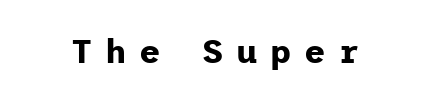
To sum up the face: it is a sans, with no serifs. Unmarked baselines from the first word to the last. This is roman type, the default non-slanted kind. These lines carry a lot of weight — the face is fully bold.
